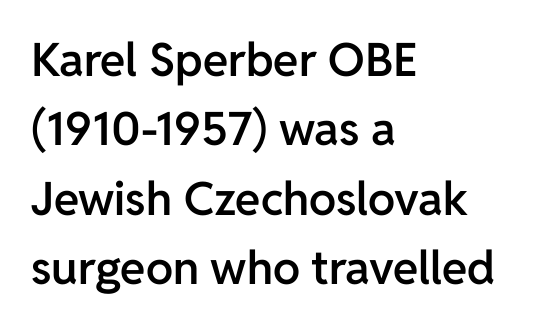
Grotesque or geometric, the face here clearly has no serifs. Glyph-to-glyph distance matches everyday printed text. This sample has the flowing, uneven cadence of proportional lettering. Descender tails drop into unmarked territory.
